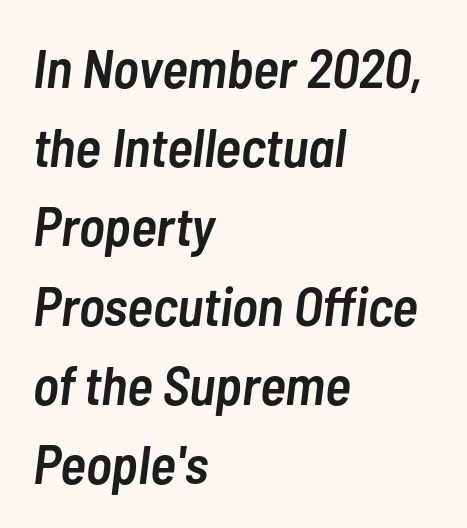
Which margin do the lines hug? The left one — the right edge is uneven. Underline: absent. Notice the strokes are somewhat thickened but not fully heavy: this is a semibold. A typesetter would call this proportional, since set widths differ per character. The glyphs look as if they've been sheared to an angle.
